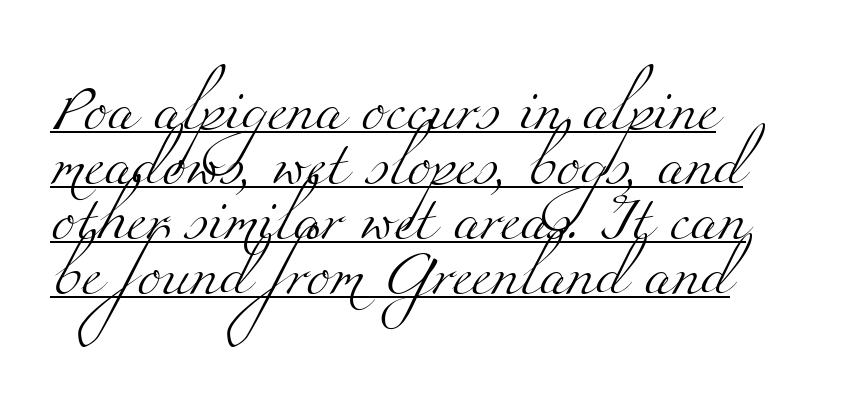
The image shows 45 px light, wide type; set left-aligned, line spacing 1.22x, normal letter spacing, underlined; medium stroke contrast and a small x-height.
